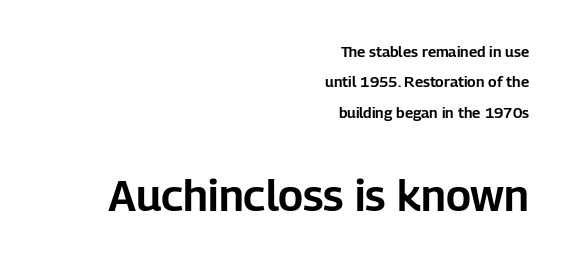
The following chunk of copy outweighs the initial chunk in type size. The rendering anchors every line to the right-hand side. Check where the strokes stop: nothing finishes them off — pure sans. Letter spacing: default. The typography opts for an upright posture over an oblique one.
